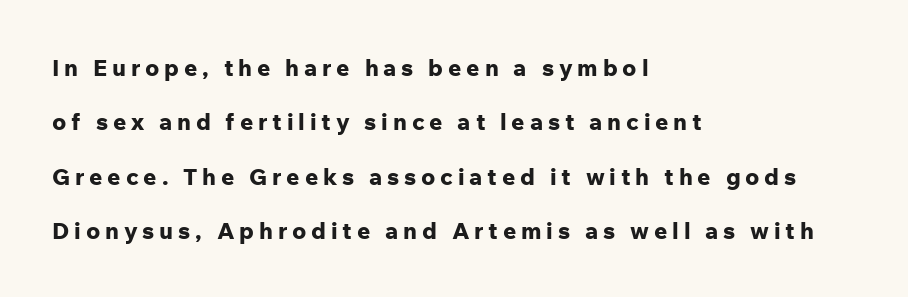
{"italic": "no", "bold": "yes", "underline": "no", "align": "left", "line_spacing": "loose", "line_spacing_ratio": 2.36, "letter_spacing": "wide", "letter_spacing_em": 0.21, "glyph_px": 23}
